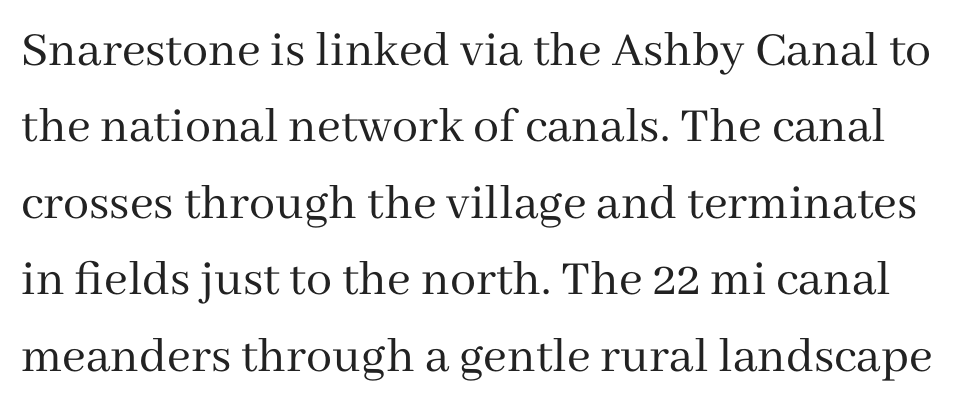
The image shows 52 px regular-weight serif type, upright; set normal line spacing (1.47x), normal letter spacing, not underlined; medium stroke contrast and a medium x-height.
